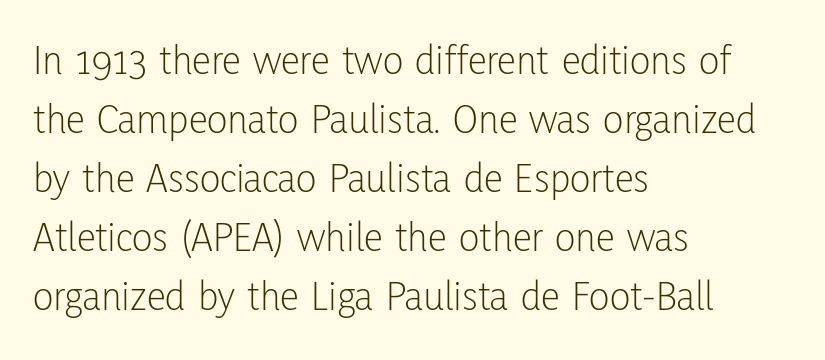
{"serif": "no", "italic": "no", "bold": "no", "weight": "light", "width": "condensed", "stroke_contrast": "low", "x_height": "medium", "monospaced": "no", "underline": "no", "align": "left", "line_spacing": "normal", "line_spacing_ratio": 1.37, "letter_spacing": "normal", "letter_spacing_em": 0.0, "glyph_px": 43}
